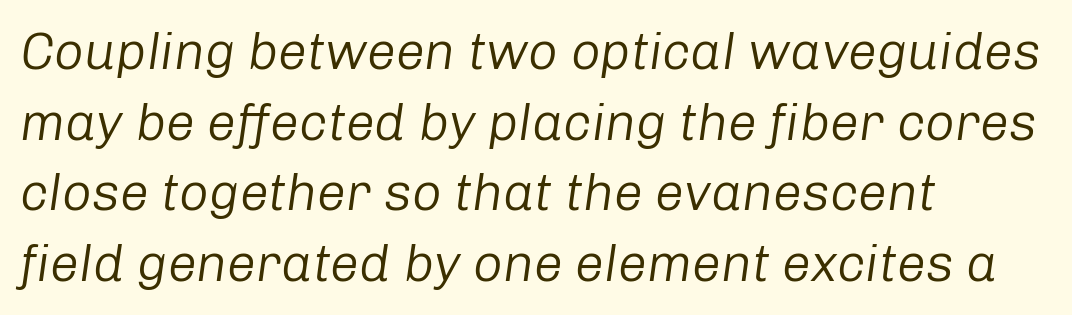
{"italic": "yes", "lean": "right", "slant_degrees": 8, "bold": "no", "weight": "regular", "width": "normal", "stroke_contrast": "low", "x_height": "medium", "monospaced": "no", "underline": "no", "align": "left", "line_spacing": "normal", "line_spacing_ratio": 1.36, "letter_spacing": "normal", "letter_spacing_em": 0.0, "glyph_px": 52}
